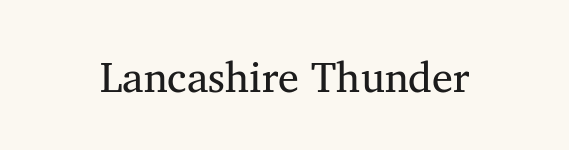
Each letter keeps its own natural width here, so spacing adapts to shape. Type without underlining. These lines keep a tight, regular rhythm from letter to letter. Is the stroke heavy? The answer is a plain regular-or-lighter. The letters carry serifs — small finishing strokes at the ends of their stems.
